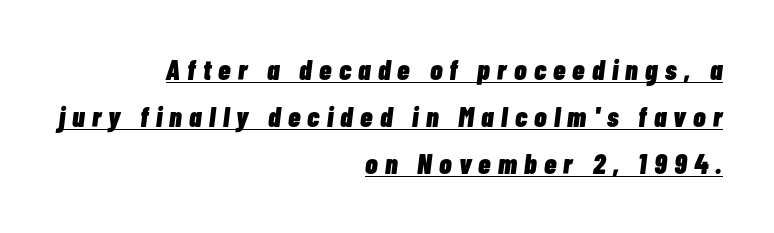
Q: Is the text bold? A: Yes.
Q: Is the text italic (slanted)? A: Yes, it leans right by about 7 degrees.
Q: Is the text underlined? A: Yes.
Q: How is the paragraph aligned? A: Right-aligned.
Q: Is the spacing between letters normal or unusually wide? A: Unusually wide.
Q: Is the spacing between lines tight, normal or loose? A: Normal.
Q: Width (condensed, normal, or wide)? A: Condensed.
Q: Stroke contrast? A: Low.
Q: x-height? A: Medium.
Q: Monospaced? A: No.
